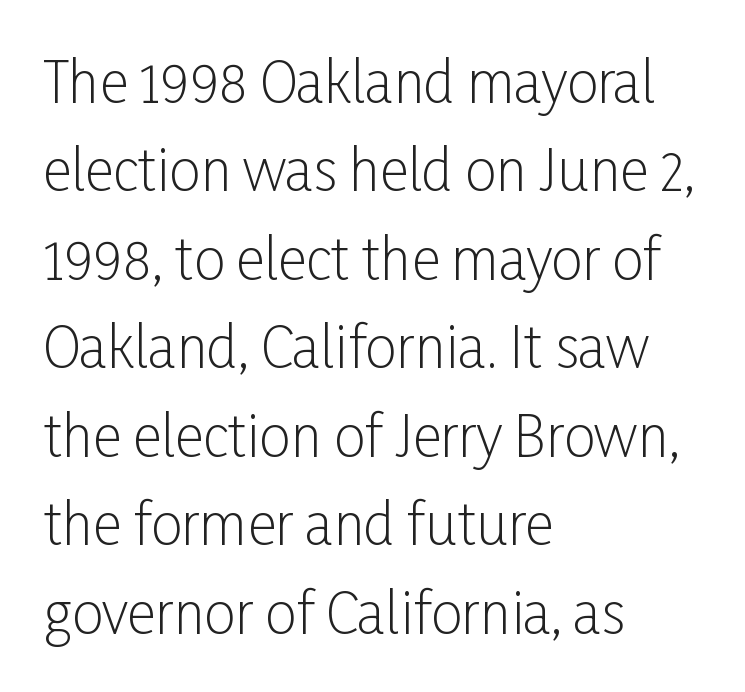
In terms of posture, this sample is upright. The face used here is a sans, in the tradition of grotesques and geometrics. Just letters on the line, the space beneath them empty. The designer left line spacing at the default. Spacing verdict: proportional, widths tailored to each character.
